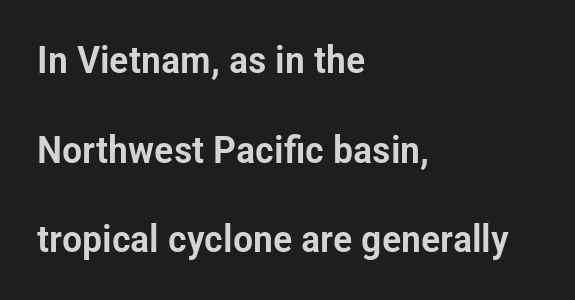
Glyph-to-glyph distance matches everyday printed text. Layout note: lines flush left. Tall strokes in this sample are plumb rather than angled. A bare baseline throughout the passage. Varying glyph widths throughout — classic text-font behaviour. Leading is clearly above the norm, producing a sparse column.
